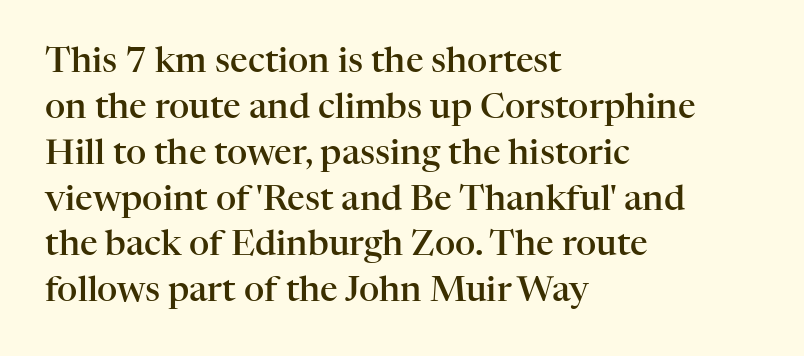
Quick note: underline off. Proportional: the letters do not fall into vertical columns. No italicization has been applied; the sample stays upright. Small tapered or slab feet sit at the stroke ends, so this counts as serif. Reading down the column, the eye jumps a familiar distance to each next line. The font is running at a semibold setting, under full bold.
